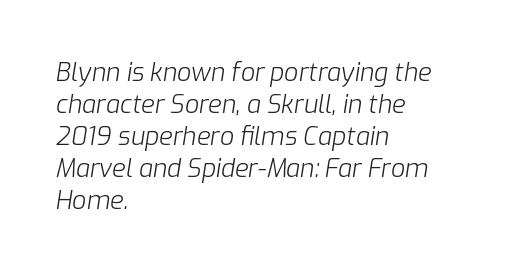
{"italic": "yes", "lean": "right", "slant_degrees": 9, "bold": "no", "underline": "no", "align": "left", "line_spacing": "normal", "line_spacing_ratio": 1.28, "letter_spacing": "normal", "letter_spacing_em": 0.0, "glyph_px": 25}
